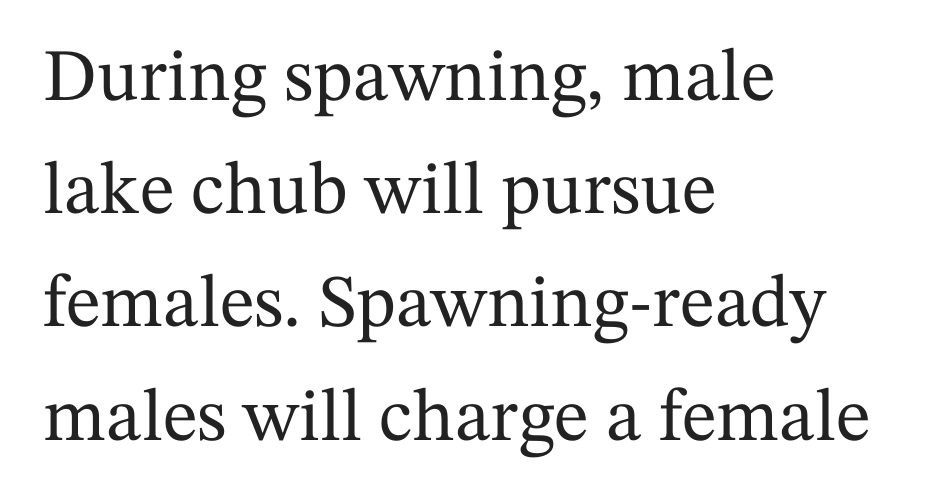
Q: Is the text italic (slanted)? A: No, it is upright.
Q: Is the typeface a serif or a sans-serif typeface? A: Serif.
Q: Is the text underlined? A: No.
Q: How is the paragraph aligned? A: Left-aligned.
Q: Is the spacing between letters normal or unusually wide? A: Normal.
Q: Is the spacing between lines tight, normal or loose? A: Normal.
Q: Width (condensed, normal, or wide)? A: Normal.
Q: Stroke contrast? A: Medium.
Q: x-height? A: Medium.
Q: Monospaced? A: No.
